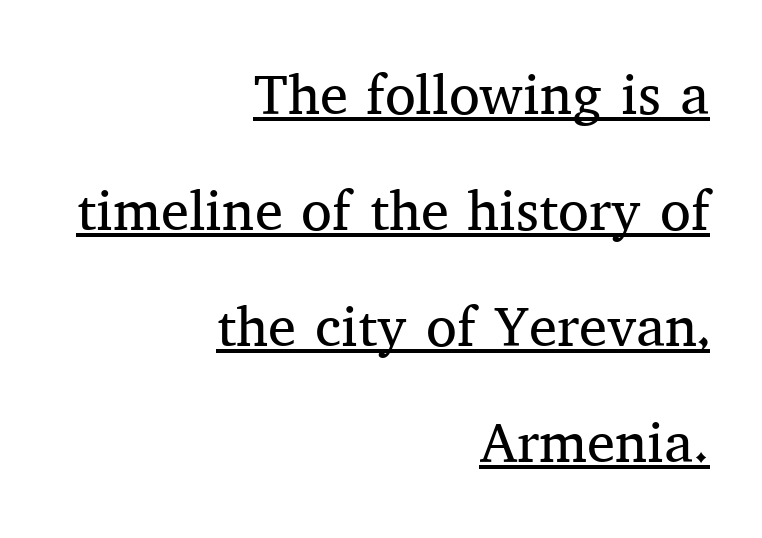
Q: Is the text bold? A: No.
Q: Is the text italic (slanted)? A: No, it is upright.
Q: Is the typeface a serif or a sans-serif typeface? A: Serif.
Q: Is the text underlined? A: Yes.
Q: How is the paragraph aligned? A: Right-aligned.
Q: Is the spacing between letters normal or unusually wide? A: Normal.
Q: Is the spacing between lines tight, normal or loose? A: Loose.
Q: Width (condensed, normal, or wide)? A: Normal.
Q: Stroke contrast? A: Medium.
Q: x-height? A: Medium.
Q: Monospaced? A: No.
